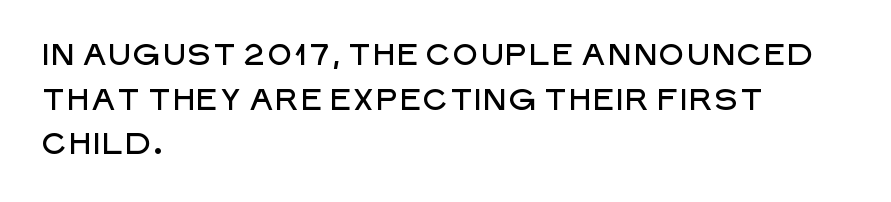
The image shows 30 px sans-serif type, upright; set left-aligned, normal line spacing (1.49x), normal letter spacing, not underlined; low stroke contrast and a large x-height.
